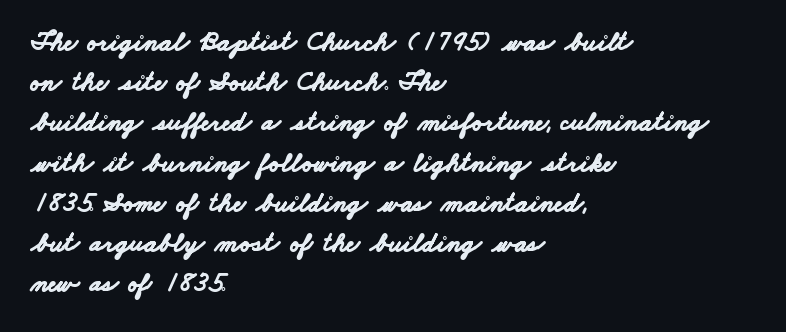
The image shows 27 px bold type; set left-aligned, normal line spacing (1.49x), normal letter spacing, not underlined.
